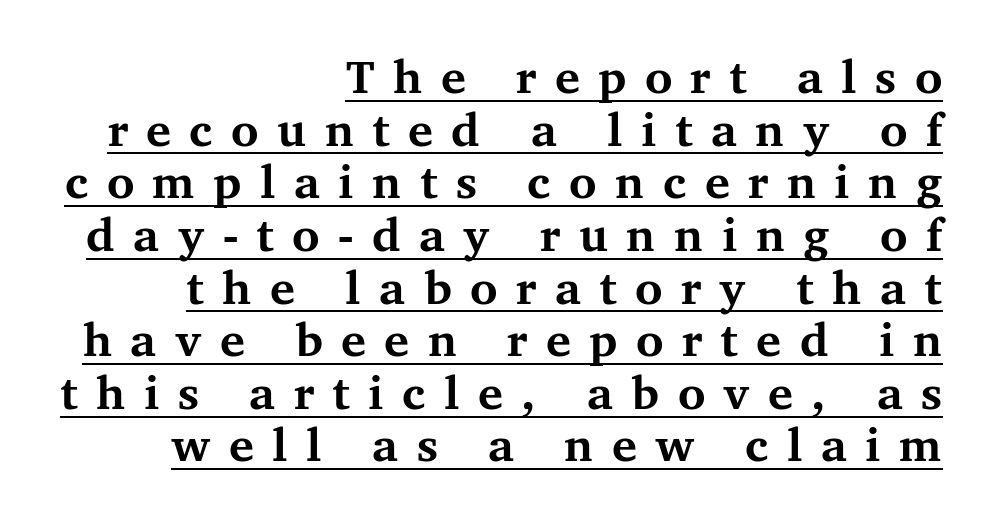
{"serif": "yes", "italic": "no", "bold": "yes", "weight": "bold", "width": "normal", "stroke_contrast": "medium", "x_height": "medium", "monospaced": "no", "underline": "yes", "align": "right", "line_spacing": "tight", "line_spacing_ratio": 1.12, "letter_spacing": "wide", "letter_spacing_em": 0.39, "glyph_px": 47}
